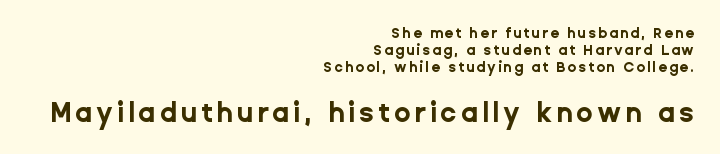
{"italic": "no", "bold": "yes", "underline": "no", "align": "right", "line_spacing_ratio": 1.22, "larger_block": "second", "size_ratio": 1.93, "glyph_px": 27}
